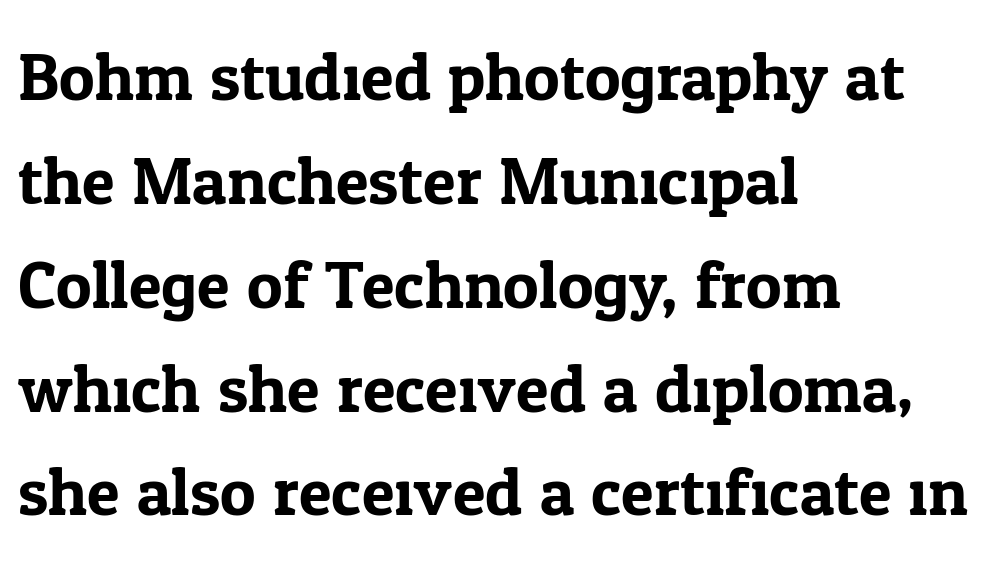
Q: Is the text italic (slanted)? A: No, it is upright.
Q: Is the typeface a serif or a sans-serif typeface? A: Serif.
Q: Is the text underlined? A: No.
Q: How is the paragraph aligned? A: Left-aligned.
Q: Is the spacing between letters normal or unusually wide? A: Normal.
Q: Is the spacing between lines tight, normal or loose? A: Normal.
Q: Width (condensed, normal, or wide)? A: Normal.
Q: Stroke contrast? A: Low.
Q: x-height? A: Medium.
Q: Monospaced? A: No.
